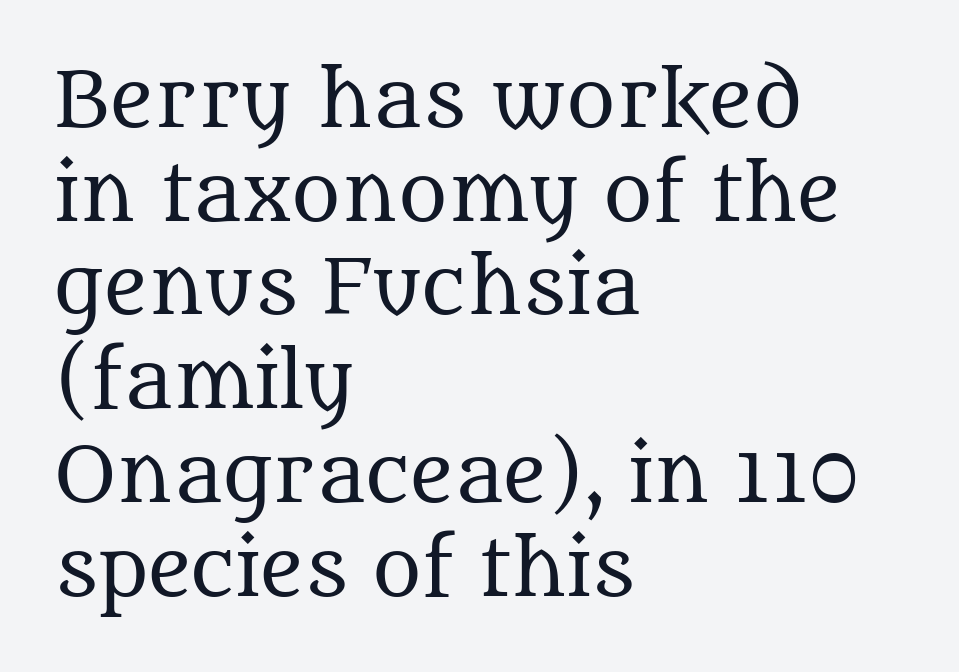
{"serif": "yes", "italic": "no", "bold": "no", "weight": "regular", "width": "normal", "stroke_contrast": "medium", "x_height": "large", "monospaced": "no", "underline": "no", "align": "left", "line_spacing": "normal", "line_spacing_ratio": 1.25, "letter_spacing": "normal", "letter_spacing_em": 0.0, "glyph_px": 75}
